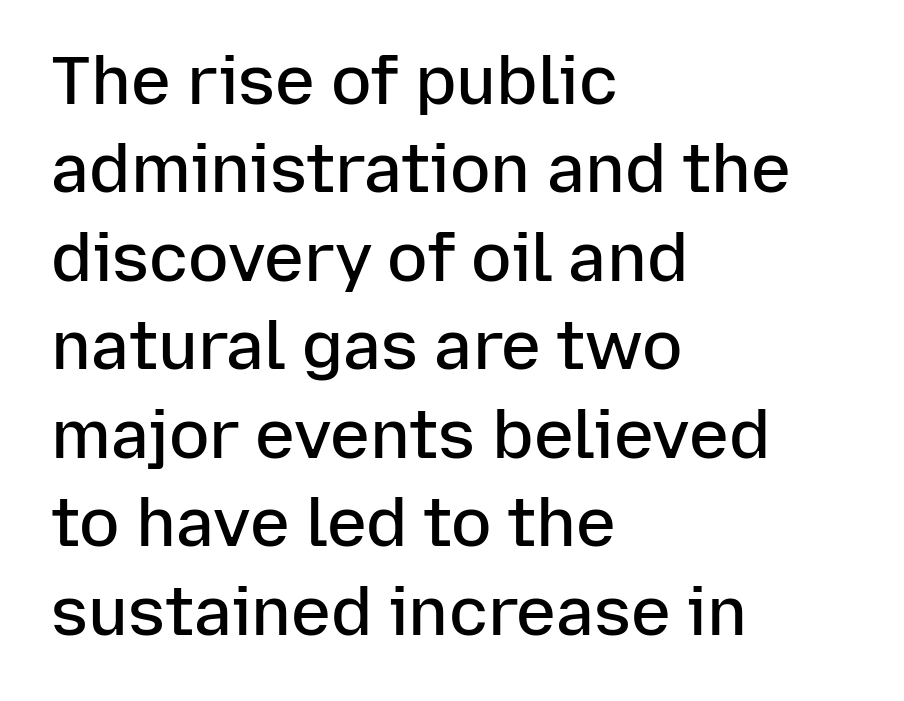
The image shows 67 px semibold sans-serif type, upright; set left-aligned, normal line spacing (1.32x), normal letter spacing, not underlined; low stroke contrast and a medium x-height.
